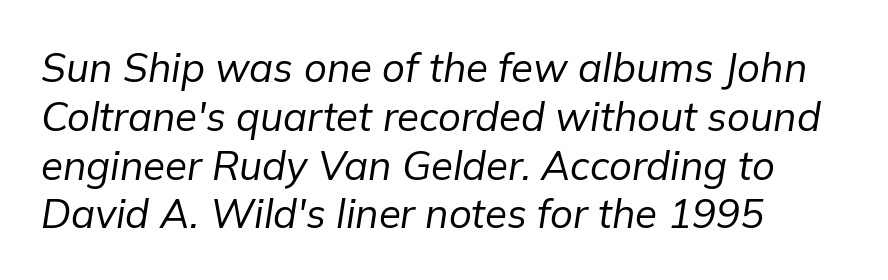
Is the type heavy? It reads as light-to-regular instead. Which margin do the lines hug? The left one — the right edge is uneven. The text carries the slant typical of an italic or oblique font. The glyphs are unaccompanied by any horizontal stroke below them.
